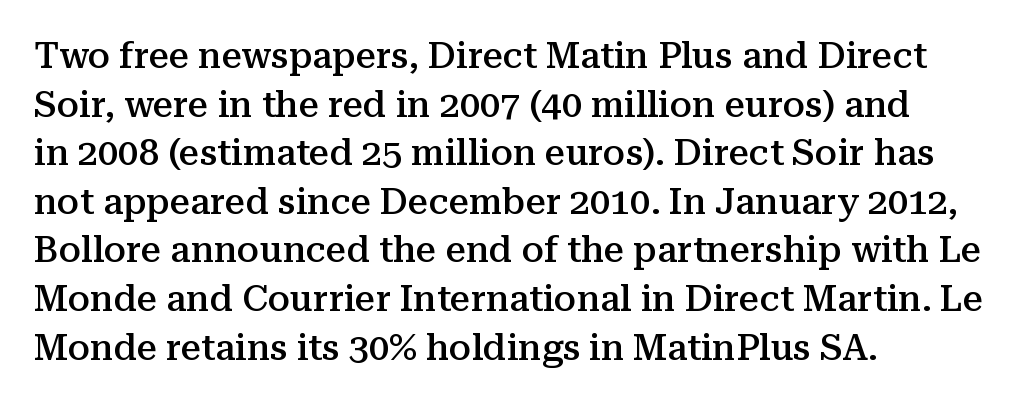
Posture: upright roman. The specimen omits any rule beneath the text block's lines. The strokes are fattened partway — semibold, not bold. Varying glyph widths throughout — classic text-font behaviour. Honestly, the row spacing looks completely unremarkable.
